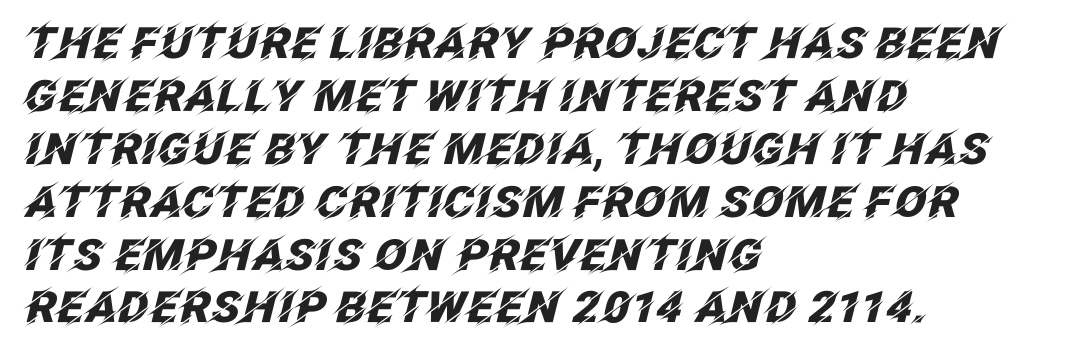
{"italic": "yes", "lean": "right", "slant_degrees": 12, "bold": "yes", "weight": "heavy", "width": "normal", "stroke_contrast": "low", "x_height": "large", "monospaced": "no", "underline": "no", "align": "left", "line_spacing_ratio": 1.23, "letter_spacing": "normal", "letter_spacing_em": 0.0, "glyph_px": 43}
